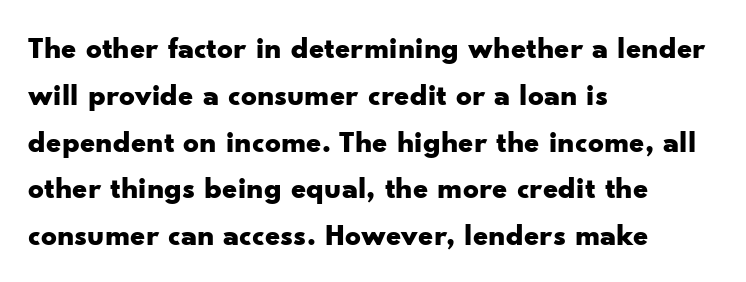
Evenly set lines give the paragraph a standard silhouette. Typesetter's note: full bold, strokes at maximum text heaviness. Spacing between characters is what you'd get straight out of the box. Line starts are locked; line ends wander. Is this a sans? Yes — the strokes have no serifs. Varying glyph widths throughout — classic text-font behaviour.
